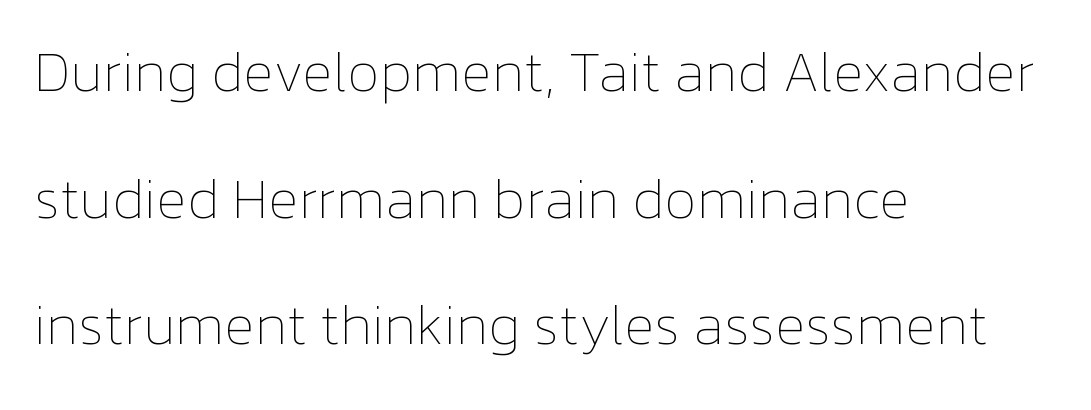
Q: Is the text bold? A: No.
Q: Is the text italic (slanted)? A: No, it is upright.
Q: Is the text underlined? A: No.
Q: How is the paragraph aligned? A: Left-aligned.
Q: Is the spacing between letters normal or unusually wide? A: Normal.
Q: Is the spacing between lines tight, normal or loose? A: Loose.
Q: Width (condensed, normal, or wide)? A: Normal.
Q: Stroke contrast? A: Low.
Q: x-height? A: Medium.
Q: Monospaced? A: No.
